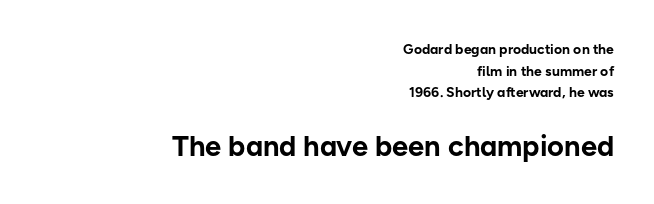
Q: Is the text bold? A: Yes.
Q: Is the text italic (slanted)? A: No, it is upright.
Q: Is the typeface a serif or a sans-serif typeface? A: Sans-serif.
Q: Is the text underlined? A: No.
Q: How is the paragraph aligned? A: Right-aligned.
Q: Is the spacing between letters normal or unusually wide? A: Normal.
Q: Is the spacing between lines tight, normal or loose? A: Normal.
Q: Which block of text is set in a larger size, the first (top) or the second (bottom)? A: The second (bottom) one.
Q: Width (condensed, normal, or wide)? A: Normal.
Q: Stroke contrast? A: Low.
Q: x-height? A: Medium.
Q: Monospaced? A: No.
